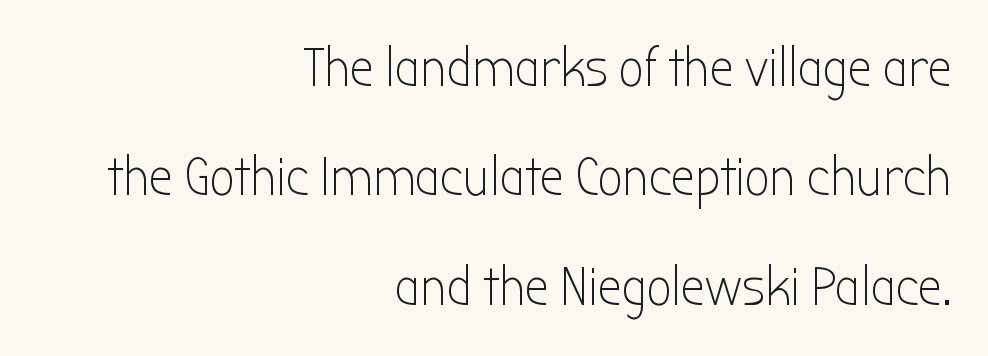
The passage shown is not underscored anywhere. The block of text is sparse from top to bottom, with ample space between rows. Type style note: lacks serifs. Weight class: somewhere from thin through regular. The letters stand upright; this is a roman face.
